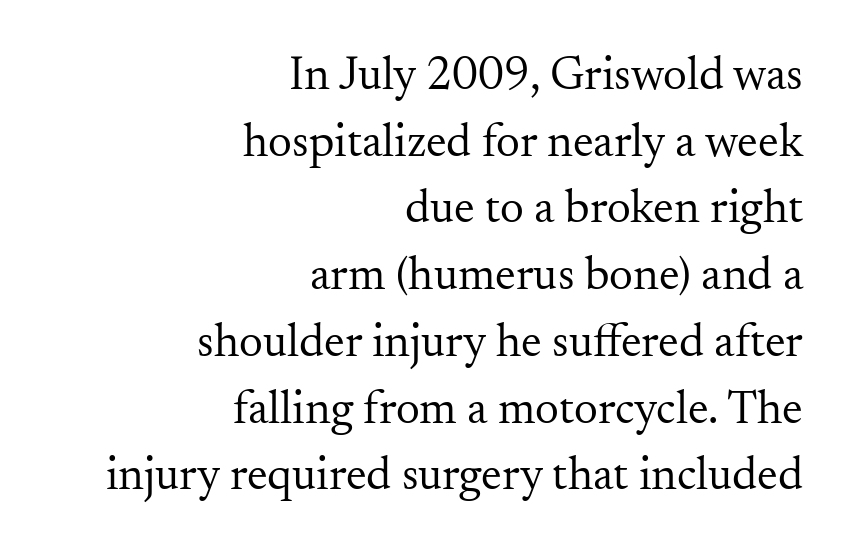
Q: Is the text bold? A: No.
Q: Is the text italic (slanted)? A: No, it is upright.
Q: Is the typeface a serif or a sans-serif typeface? A: Serif.
Q: Is the text underlined? A: No.
Q: How is the paragraph aligned? A: Right-aligned.
Q: Is the spacing between letters normal or unusually wide? A: Normal.
Q: Is the spacing between lines tight, normal or loose? A: Normal.
Q: Width (condensed, normal, or wide)? A: Normal.
Q: Stroke contrast? A: Medium.
Q: x-height? A: Small.
Q: Monospaced? A: No.
